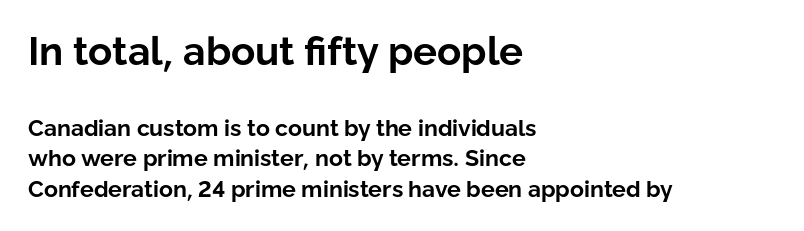
The image shows 40 px bold sans-serif type, upright; set left-aligned, normal line spacing (1.34x), normal letter spacing, not underlined; the first (top) block is 1.74x larger; low stroke contrast and a medium x-height.
